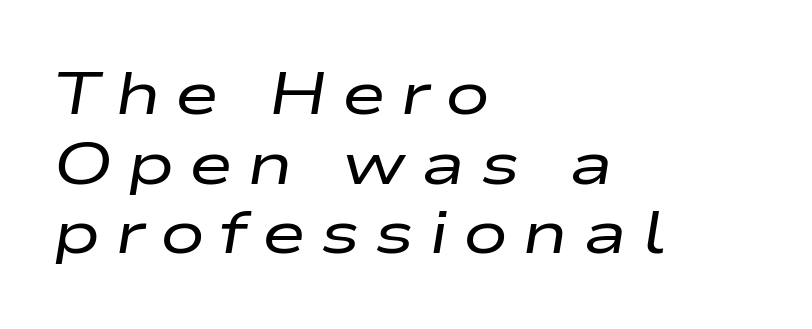
Italic: yes, the glyphs are oblique. These lines are rendered in a variable-pitch font. Every row of glyphs begins at an identical x-position on the left. Glyph-to-glyph distance is far greater than everyday printed text. Just letters on the line, the space beneath them empty.
